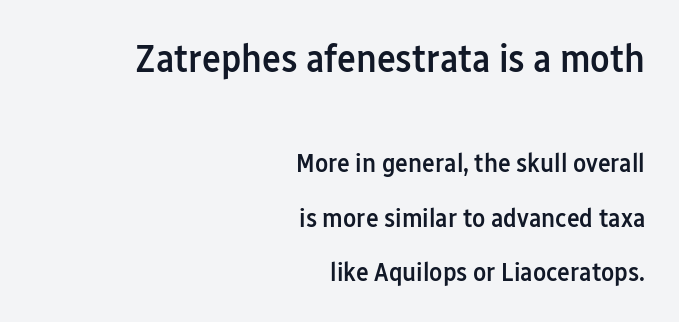
{"serif": "no", "italic": "no", "bold": "semi", "weight": "semibold", "width": "condensed", "stroke_contrast": "low", "x_height": "medium", "monospaced": "no", "underline": "no", "align": "right", "line_spacing": "loose", "line_spacing_ratio": 2.01, "letter_spacing": "normal", "letter_spacing_em": 0.0, "larger_block": "first", "size_ratio": 1.48, "glyph_px": 40}
